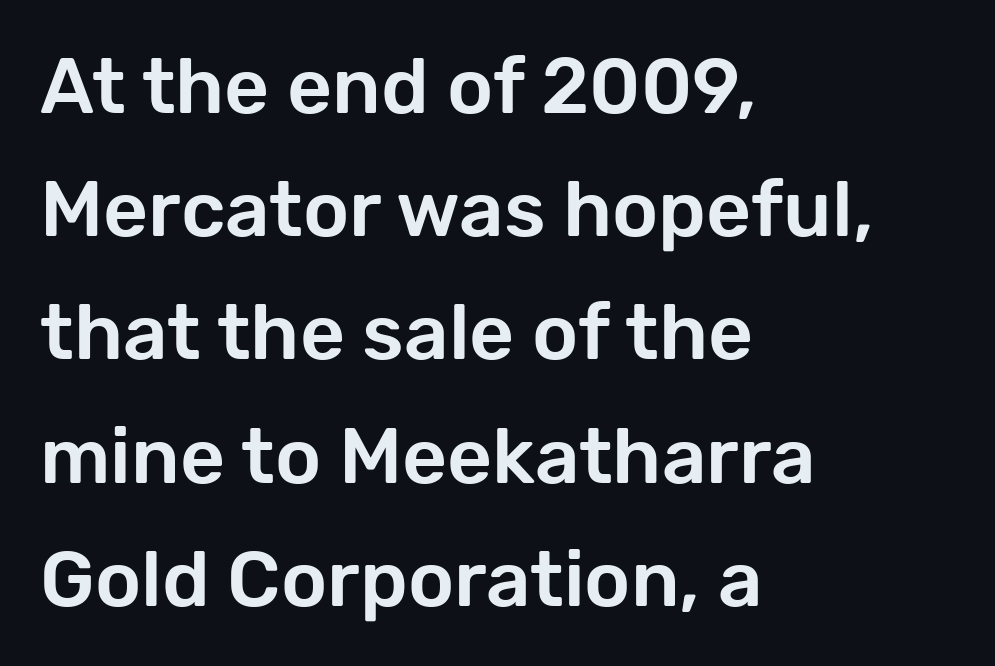
Examine the stroke ends and you'll find no serifs. The letters sit at their default tracking, neither squeezed nor spread. Reading down the block, your eye returns to a fixed left position each line. Rule under the text: the space is simply empty. The letters stand straight up with perfectly vertical stems.
